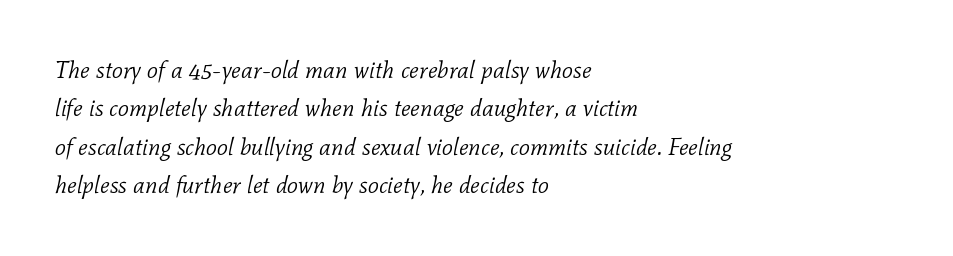
{"italic": "yes", "lean": "right", "slant_degrees": 11, "bold": "no", "underline": "no", "align": "left", "line_spacing": "normal", "line_spacing_ratio": 1.6, "letter_spacing": "normal", "letter_spacing_em": 0.0, "glyph_px": 24}
